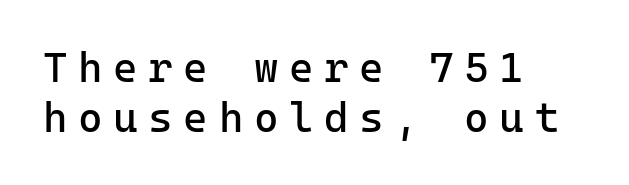
{"serif": "no", "italic": "no", "bold": "no", "weight": "regular", "width": "normal", "stroke_contrast": "low", "x_height": "medium", "monospaced": "yes", "underline": "no", "align": "left", "line_spacing_ratio": 1.19, "letter_spacing": "wide", "letter_spacing_em": 0.25, "glyph_px": 42}
